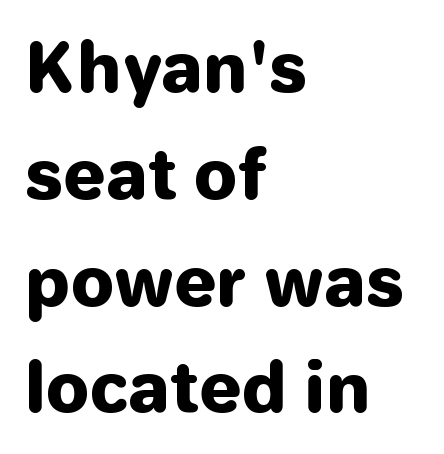
Line beginnings align vertically; line endings do not. You could not count columns in this text — the font is proportionally spaced. Are there feet on the stems? There aren't — it's a sans. Does the weight exceed regular? Yes, all the way to bold.
